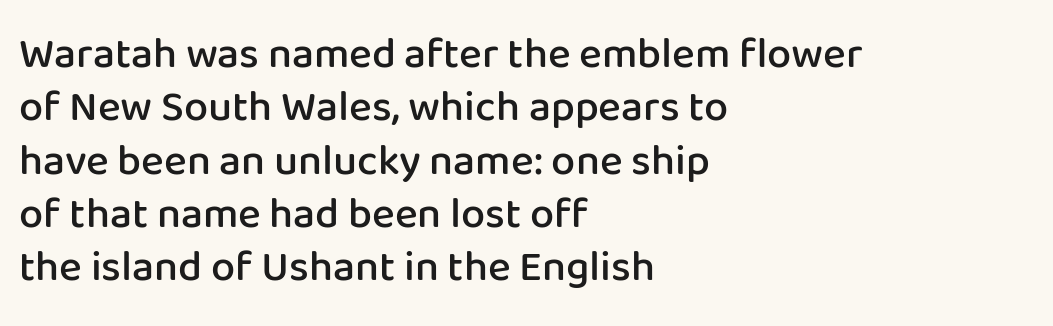
Each word holds together tightly as a unit, with standard inter-letter gaps. Short and long lines alike share a common starting point at left. Character widths vary here, with narrow letters taking less room than wide ones. Each row of text sits above clean, open space. A semibold gives these letters moderate extra thickness, short of bold.
